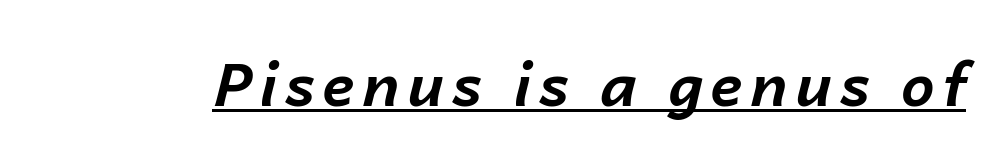
Q: Is the text bold? A: Yes.
Q: Is the text italic (slanted)? A: Yes, it leans right by about 14 degrees.
Q: Is the text underlined? A: Yes.
Q: Width (condensed, normal, or wide)? A: Normal.
Q: Stroke contrast? A: Low.
Q: x-height? A: Medium.
Q: Monospaced? A: No.
